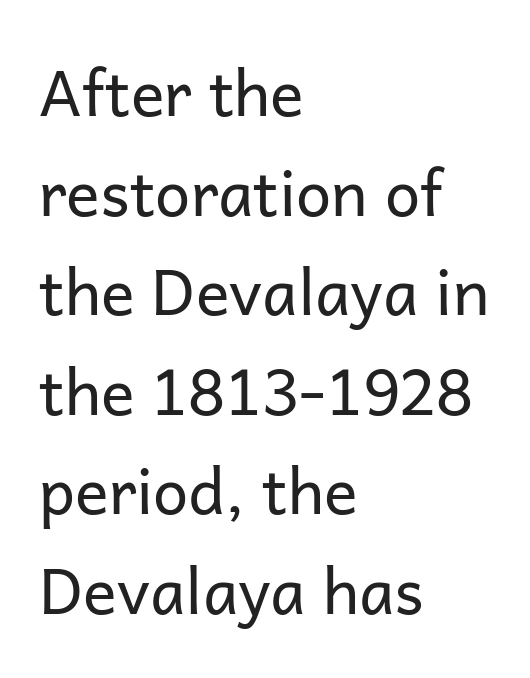
{"serif": "no", "italic": "no", "bold": "no", "weight": "regular", "width": "normal", "stroke_contrast": "low", "x_height": "medium", "monospaced": "no", "underline": "no", "align": "left", "line_spacing": "normal", "line_spacing_ratio": 1.58, "letter_spacing": "normal", "letter_spacing_em": 0.0, "glyph_px": 63}
